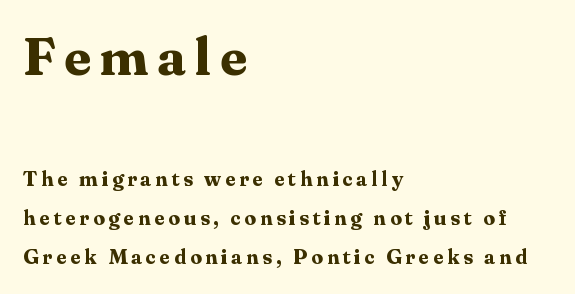
Bigger letters appear in the top chunk; the bottom chunk is reduced. Each letter's strokes conclude with small projecting serifs. All the whitespace from short lines collects on the right. Designer's note — italics off, roman on. Is this a fixed-width face? No — the glyphs have proportional, varying widths.
